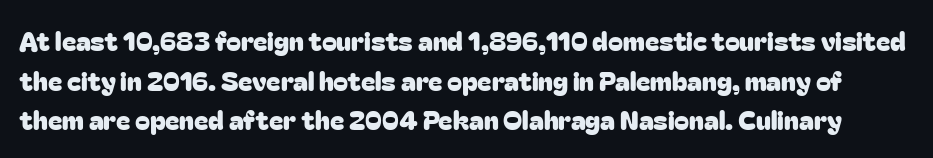
The image shows 27 px text type, upright; set normal line spacing (1.47x), normal letter spacing, not underlined.
